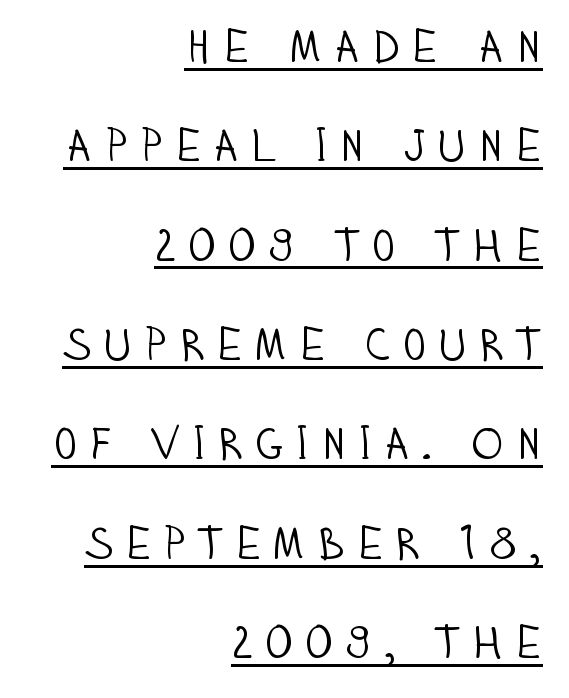
{"serif": "no", "italic": "no", "bold": "no", "weight": "light", "width": "condensed", "stroke_contrast": "low", "x_height": "large", "monospaced": "no", "underline": "yes", "align": "right", "line_spacing": "loose", "line_spacing_ratio": 2.16, "letter_spacing": "wide", "letter_spacing_em": 0.21, "glyph_px": 46}
